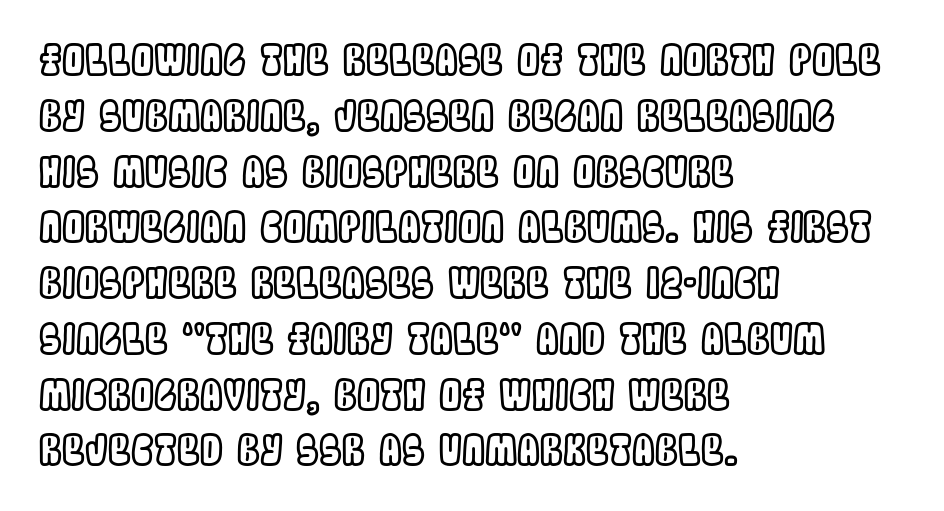
{"italic": "no", "width": "condensed", "x_height": "large", "monospaced": "no", "underline": "no", "align": "left", "line_spacing": "normal", "line_spacing_ratio": 1.36, "letter_spacing": "normal", "letter_spacing_em": 0.0, "glyph_px": 41}
